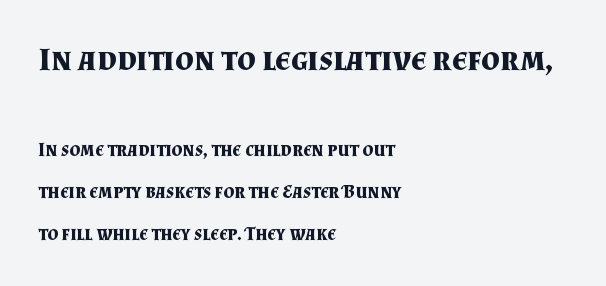
Q: Is the text bold? A: Yes.
Q: Is the text italic (slanted)? A: No, it is upright.
Q: Is the typeface a serif or a sans-serif typeface? A: Serif.
Q: Is the text underlined? A: No.
Q: How is the paragraph aligned? A: Left-aligned.
Q: Is the spacing between letters normal or unusually wide? A: Normal.
Q: Is the spacing between lines tight, normal or loose? A: Loose.
Q: Which block of text is set in a larger size, the first (top) or the second (bottom)? A: The first (top) one.
Q: Width (condensed, normal, or wide)? A: Normal.
Q: Stroke contrast? A: Medium.
Q: x-height? A: Small.
Q: Monospaced? A: No.
